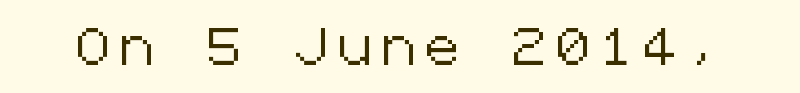
The image shows 37 px sans-serif type, upright; set unusually wide letter spacing (+0.29 em), not underlined; low stroke contrast and a medium x-height.
